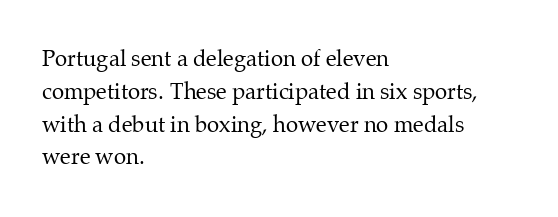
{"italic": "no", "bold": "no", "underline": "no", "align": "left", "line_spacing": "normal", "line_spacing_ratio": 1.49, "letter_spacing": "normal", "letter_spacing_em": 0.0, "glyph_px": 22}
